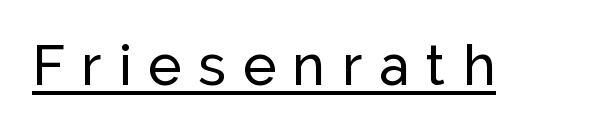
This is underlined copy, the kind a proofreader might mark for attention. Loose tracking; the words dissolve into strings of separated letters. Each letter keeps its own natural width here, so spacing adapts to shape. The font's upright variant was chosen for this text. Stroke terminals: plain, sans-serif.
